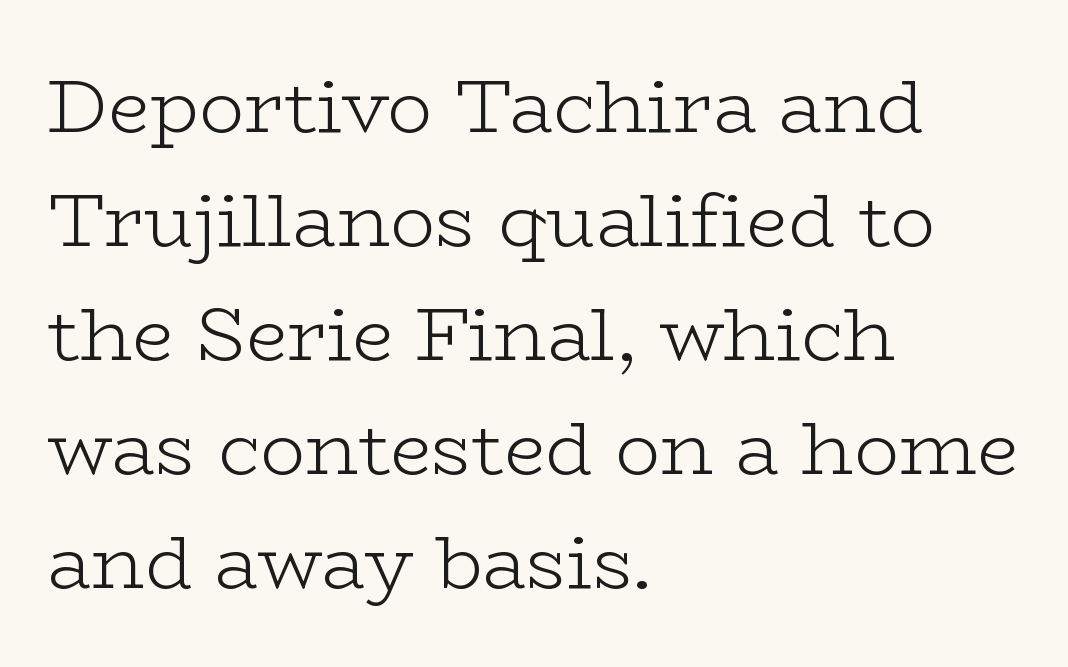
Letterform terminals end in serifs throughout the passage. Visually the block forms a straight wall on the left and a jagged coastline on the right. No italicization has been applied; the sample stays upright. Character widths vary here, with narrow letters taking less room than wide ones. The typesetting does not lean heavy: it is not bold. The zone under the glyphs is completely vacant.
